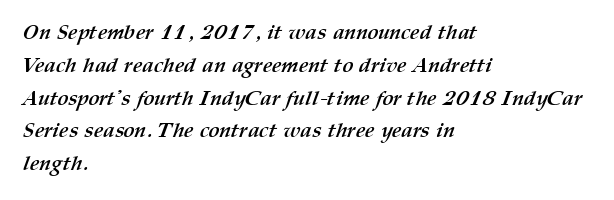
The baseline area is clear. Does extra space separate the letters? No, they use regular spacing. Evenly set lines give the paragraph a standard silhouette. These words are printed bold, with thick strokes throughout. Is the block centered? No — it sits flush against the left margin.
